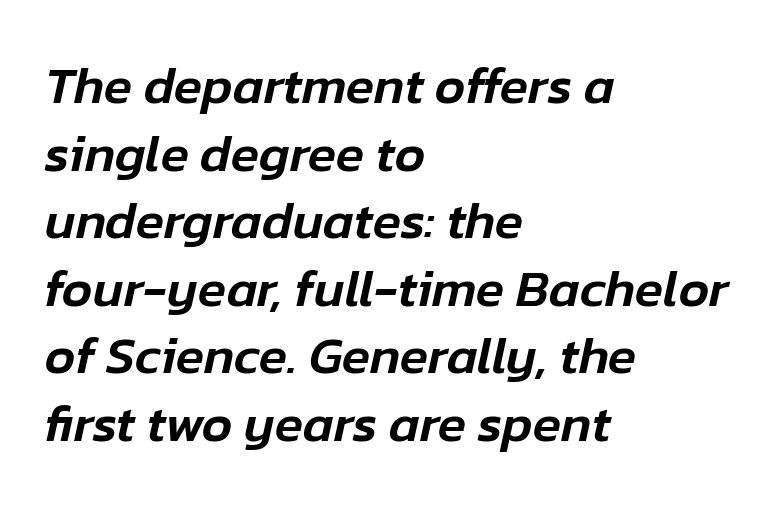
The image shows 52 px text type, italic (leaning right); set left-aligned, normal line spacing (1.3x), normal letter spacing, not underlined; low stroke contrast and a medium x-height.
